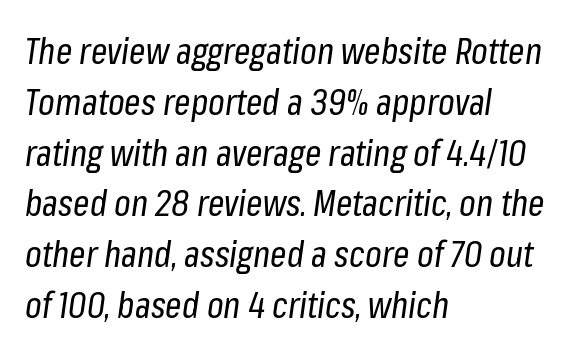
The image shows 36 px regular-weight, condensed type, italic (leaning right); set left-aligned, normal line spacing (1.41x), normal letter spacing, not underlined; low stroke contrast and a medium x-height.
